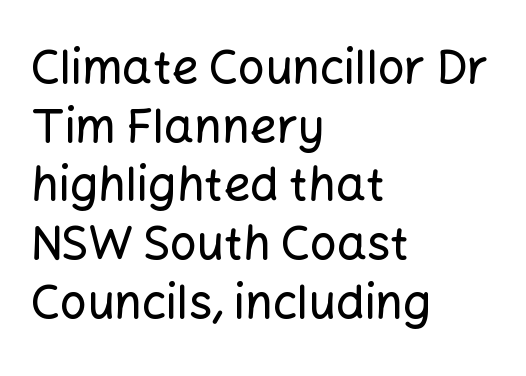
The image shows 47 px sans-serif type, upright; set left-aligned, normal line spacing (1.25x), normal letter spacing, not underlined; low stroke contrast and a medium x-height.
